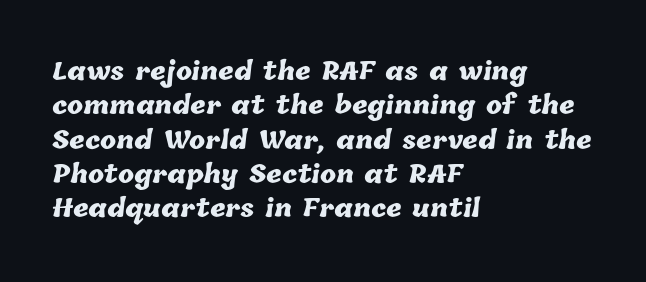
Q: Is the text bold? A: Yes.
Q: Is the text underlined? A: No.
Q: How is the paragraph aligned? A: Left-aligned.
Q: Is the spacing between letters normal or unusually wide? A: Normal.
Q: Is the spacing between lines tight, normal or loose? A: Normal.
